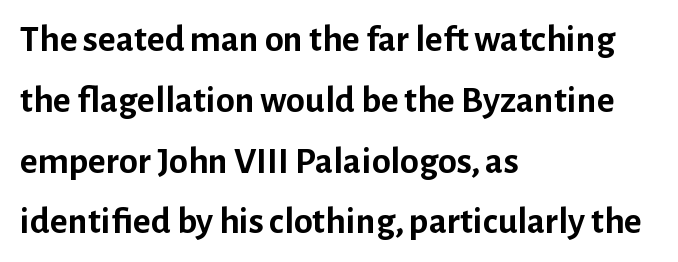
These lines stack with their left ends in a neat column. Regarding leading, the lines here are spaced in the standard way. The passage shown is typed in a proportional face where columns would drift. Serifs: no, the terminals of the letterforms are clean. The font is running at its bold setting.
